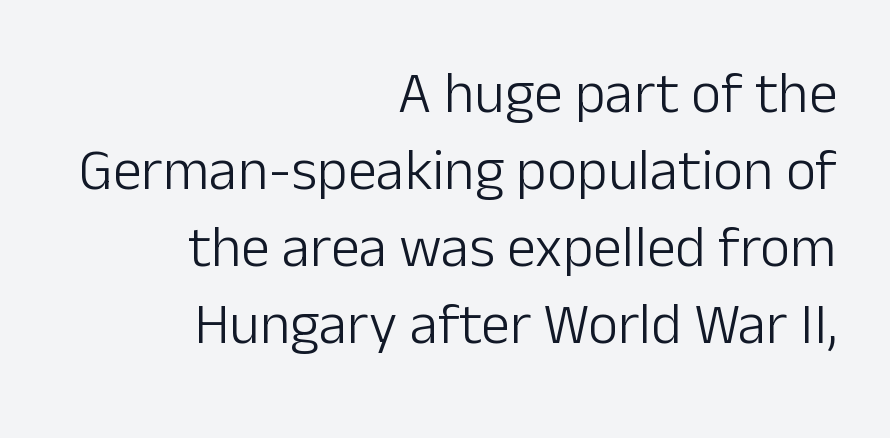
{"serif": "no", "italic": "no", "bold": "no", "weight": "light", "width": "normal", "stroke_contrast": "low", "x_height": "medium", "monospaced": "no", "underline": "no", "align": "right", "line_spacing": "normal", "line_spacing_ratio": 1.33, "letter_spacing": "normal", "letter_spacing_em": 0.0, "glyph_px": 58}
